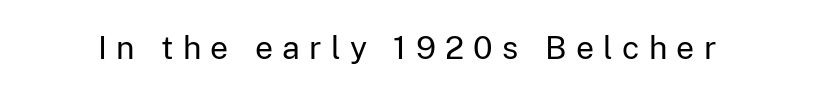
{"serif": "no", "italic": "no", "bold": "no", "weight": "regular", "width": "normal", "stroke_contrast": "low", "x_height": "medium", "monospaced": "no", "underline": "no", "letter_spacing": "wide", "letter_spacing_em": 0.29, "glyph_px": 32}
